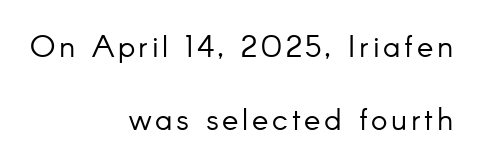
The image shows 31 px light sans-serif type, upright; set right-aligned, loose line spacing (2.35x), not underlined; low stroke contrast and a small x-height.
